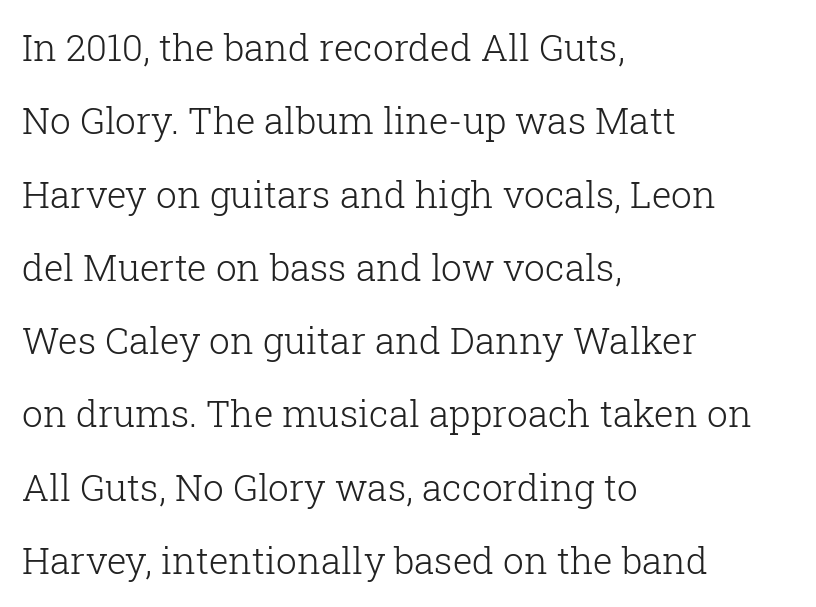
Characters follow at the spacing the type designer built in. Leading is clearly above the norm, producing a sparse column. Counters stay open thanks to moderate or lighter strokes. The passage shown is not underscored anywhere. This sample uses a serif face. Does the copy run flush right? No — it runs flush left.
